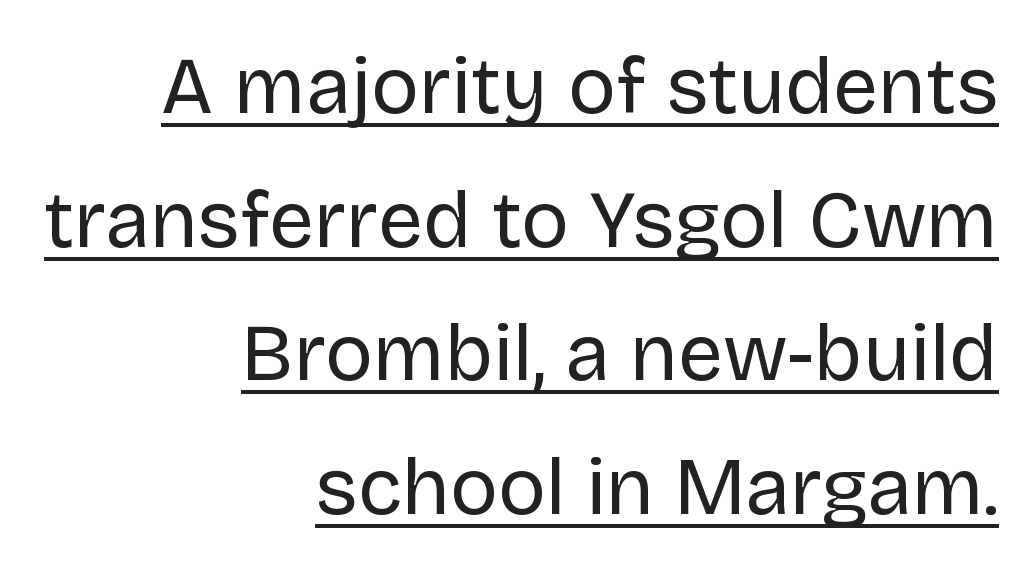
{"serif": "no", "italic": "no", "bold": "no", "weight": "regular", "width": "normal", "stroke_contrast": "low", "x_height": "large", "monospaced": "no", "underline": "yes", "align": "right", "line_spacing": "normal", "line_spacing_ratio": 1.67, "letter_spacing": "normal", "letter_spacing_em": 0.0, "glyph_px": 80}
